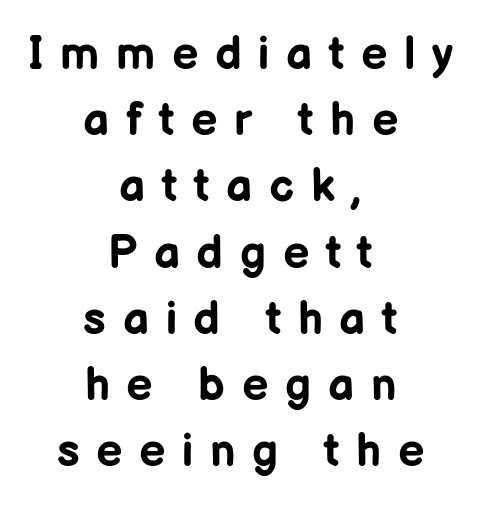
{"serif": "no", "italic": "no", "bold": "yes", "weight": "bold", "width": "normal", "stroke_contrast": "low", "x_height": "medium", "monospaced": "no", "underline": "no", "align": "center", "line_spacing": "normal", "line_spacing_ratio": 1.44, "letter_spacing": "wide", "letter_spacing_em": 0.36, "glyph_px": 46}
